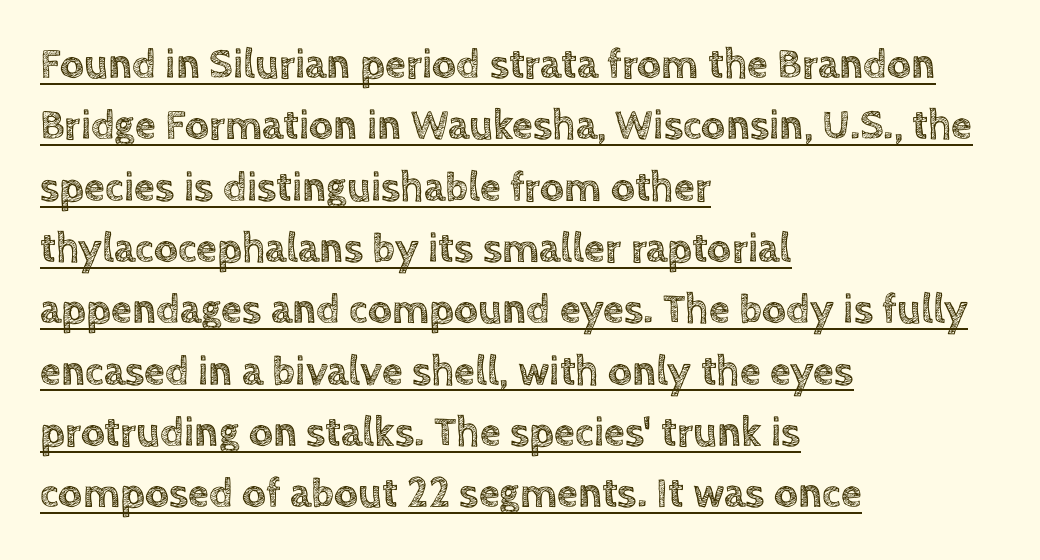
The image shows 42 px text type, upright; set left-aligned, normal line spacing (1.46x), normal letter spacing, underlined; a large x-height.
